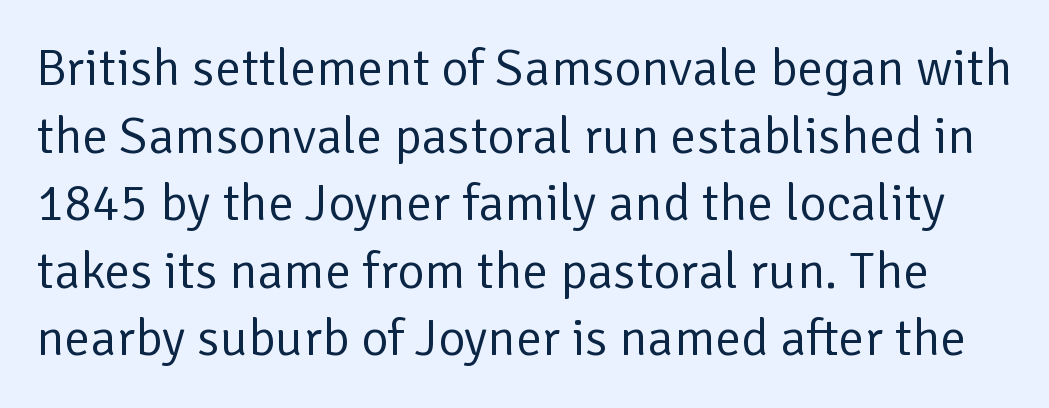
{"serif": "no", "italic": "no", "bold": "no", "weight": "regular", "width": "normal", "stroke_contrast": "low", "x_height": "medium", "monospaced": "no", "underline": "no", "line_spacing": "normal", "line_spacing_ratio": 1.3, "letter_spacing": "normal", "letter_spacing_em": 0.0, "glyph_px": 52}
